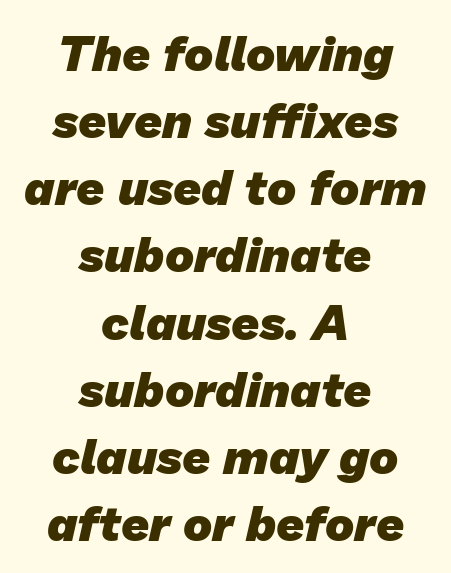
{"serif": "no", "bold": "yes", "weight": "heavy", "width": "normal", "stroke_contrast": "low", "x_height": "medium", "monospaced": "no", "underline": "no", "align": "center", "line_spacing": "normal", "line_spacing_ratio": 1.37, "letter_spacing": "normal", "letter_spacing_em": 0.0, "glyph_px": 49}
